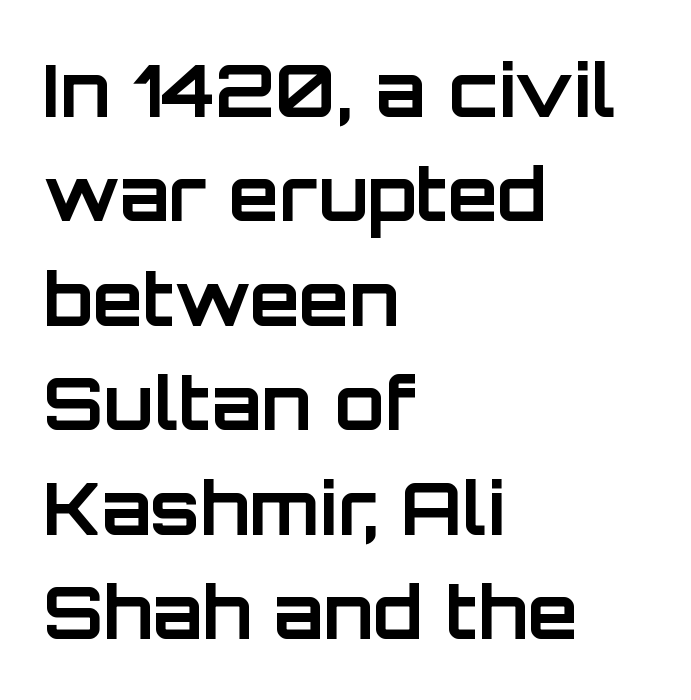
The image shows 73 px bold sans-serif type, upright; set left-aligned, normal line spacing (1.43x), normal letter spacing, not underlined; low stroke contrast and a large x-height.
